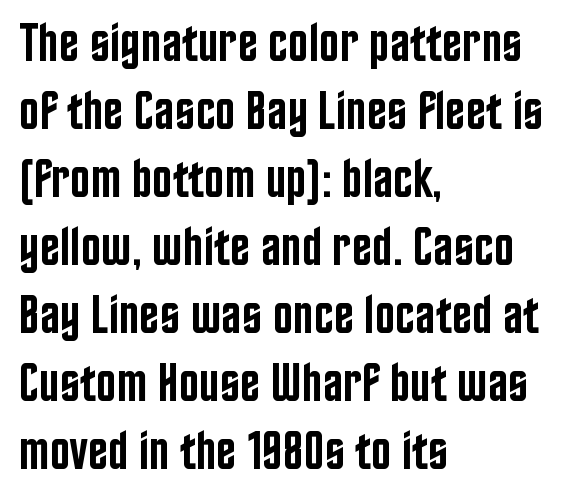
{"serif": "no", "italic": "no", "bold": "semi", "weight": "semibold", "width": "condensed", "stroke_contrast": "low", "x_height": "large", "monospaced": "no", "underline": "no", "align": "left", "line_spacing": "normal", "line_spacing_ratio": 1.26, "letter_spacing": "normal", "letter_spacing_em": 0.0, "glyph_px": 54}
